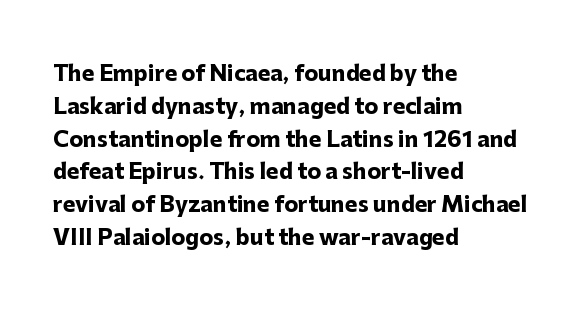
Weight check: bold — yes, fully. This rendering features lettering with no underline. This is the regular roman posture of the typeface. Is there much room between lines? A standard amount, neither cramped nor airy. No extra tracking has been applied to these lines. The rag falls on the right side of this text block.
